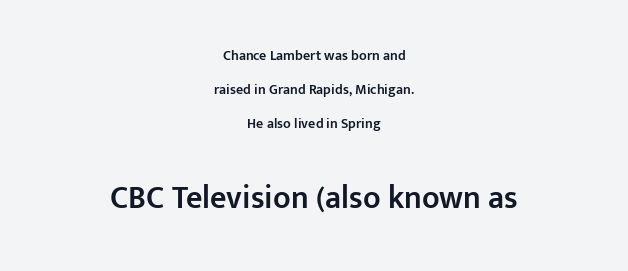
{"serif": "no", "italic": "no", "bold": "semi", "weight": "semibold", "width": "normal", "stroke_contrast": "low", "x_height": "medium", "monospaced": "no", "underline": "no", "align": "center", "line_spacing": "loose", "line_spacing_ratio": 2.42, "letter_spacing": "normal", "letter_spacing_em": 0.0, "larger_block": "second", "size_ratio": 2.29, "glyph_px": 32}
